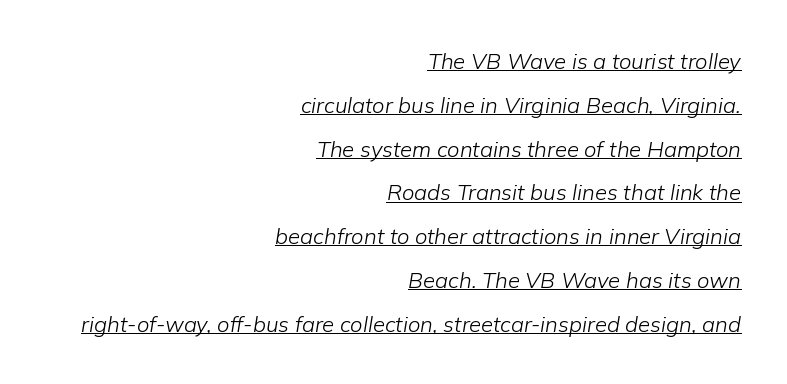
Vertical stems look standard width or narrower in stroke. The typesetter has applied underlining to the passage shown. One-word summary of the alignment: right. The text carries the slant typical of an italic or oblique font.
